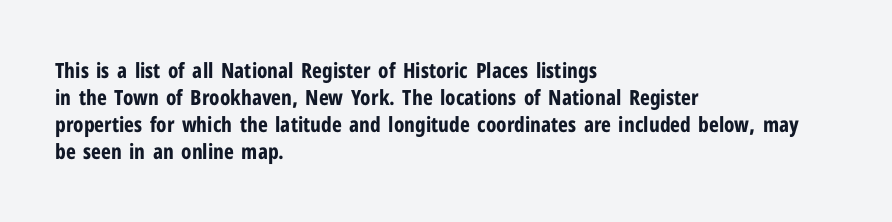
The image shows 21 px bold type, upright; set left-aligned, normal line spacing (1.29x), normal letter spacing, not underlined.
